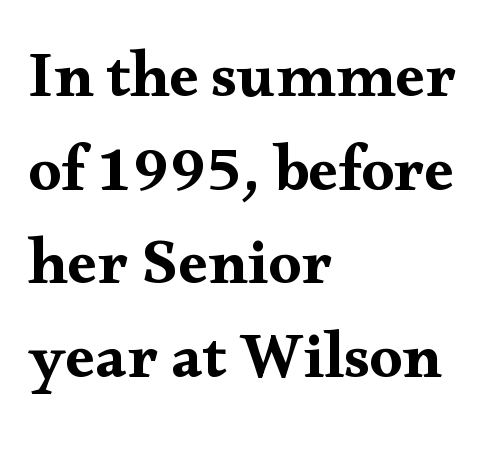
Each row of text sits above clean, open space. Horizontal bands of white between lines are of average thickness. Is the letter spacing exaggerated? No — it looks like the ordinary default. Regarding serifs, this sample has them. The passage is arranged the way most books set body copy — flush left.
